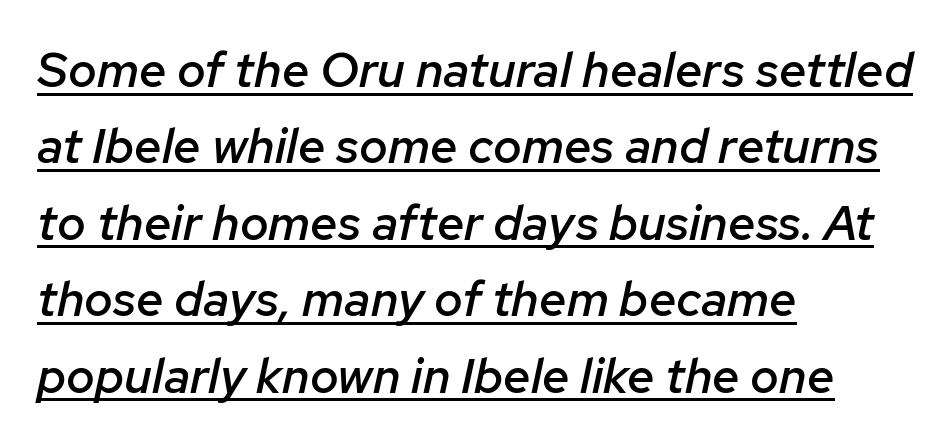
Normally led — the rows are evenly, conventionally spaced. Decoration check: the copy is underlined. Slant detected: the letters are inclined. Is this a fixed-width face? No — the glyphs have proportional, varying widths.
